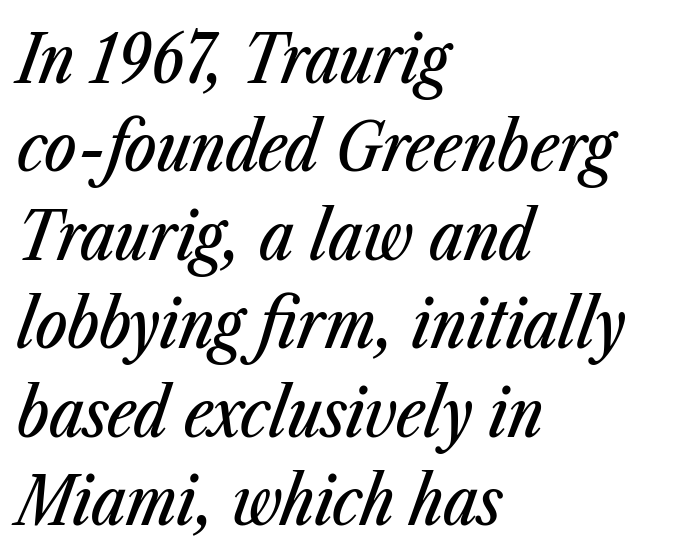
The image shows 68 px condensed type, italic (leaning right); set left-aligned, normal line spacing (1.3x), normal letter spacing, not underlined; low stroke contrast and a medium x-height.
